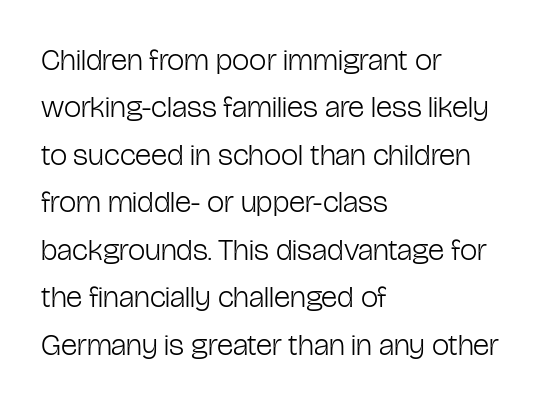
The image shows 31 px light, condensed sans-serif type, upright; set left-aligned, normal line spacing (1.53x), normal letter spacing, not underlined; low stroke contrast and a medium x-height.
